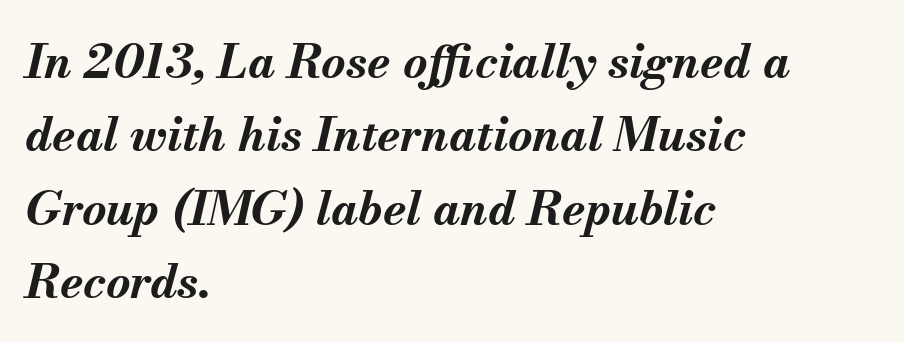
Look at the tracking — it's just the regular setting, nothing added. Strokes here are thick enough to call this a true bold. Notice how descenders clear the ascenders below comfortably — that's standard leading. Bare-footed words on every line. Typeset ragged right — the left edge is the straight one. The font's italic variant was chosen for this text.
